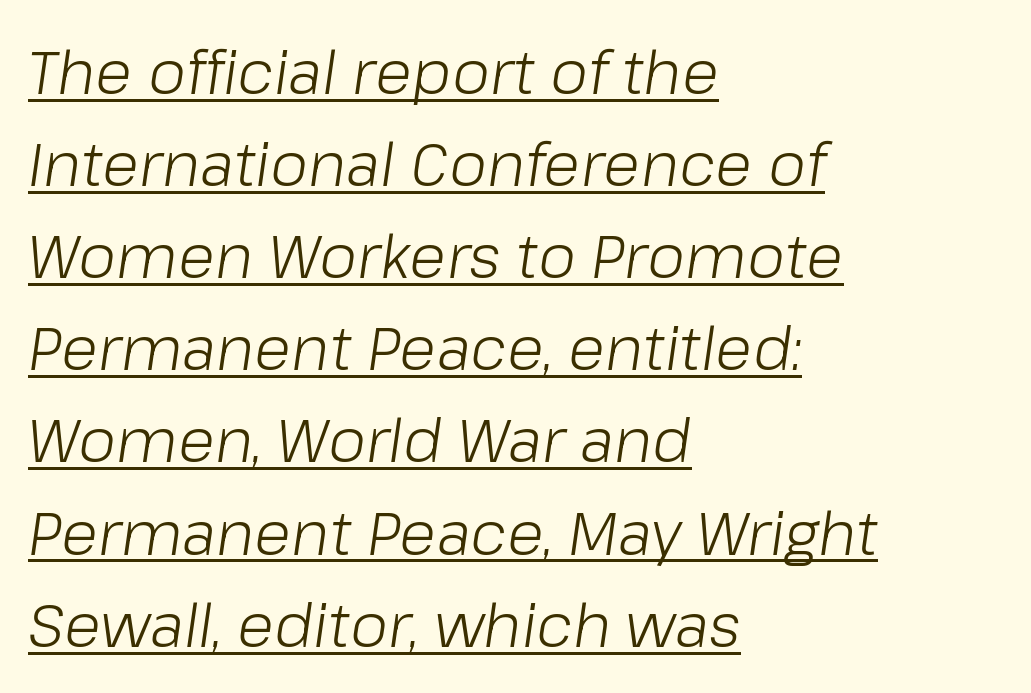
{"italic": "yes", "lean": "right", "slant_degrees": 8, "bold": "no", "weight": "light", "width": "normal", "stroke_contrast": "low", "x_height": "medium", "monospaced": "no", "underline": "yes", "align": "left", "line_spacing": "normal", "line_spacing_ratio": 1.51, "letter_spacing": "normal", "letter_spacing_em": 0.0, "glyph_px": 61}
